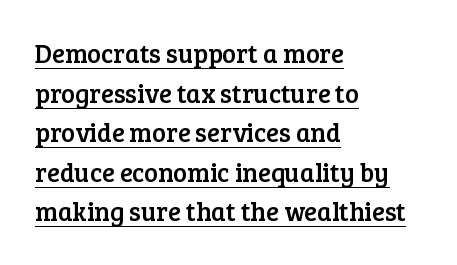
Q: Is the text italic (slanted)? A: No, it is upright.
Q: Is the text underlined? A: Yes.
Q: How is the paragraph aligned? A: Left-aligned.
Q: Is the spacing between letters normal or unusually wide? A: Normal.
Q: Is the spacing between lines tight, normal or loose? A: Normal.
